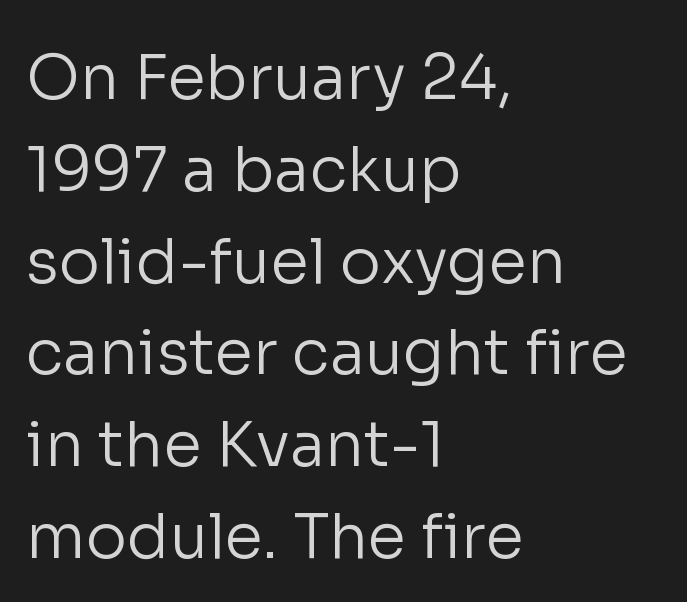
Q: Is the text bold? A: No.
Q: Is the text italic (slanted)? A: No, it is upright.
Q: Is the typeface a serif or a sans-serif typeface? A: Sans-serif.
Q: Is the text underlined? A: No.
Q: How is the paragraph aligned? A: Left-aligned.
Q: Is the spacing between letters normal or unusually wide? A: Normal.
Q: Is the spacing between lines tight, normal or loose? A: Normal.
Q: Width (condensed, normal, or wide)? A: Normal.
Q: Stroke contrast? A: Low.
Q: x-height? A: Medium.
Q: Monospaced? A: No.
